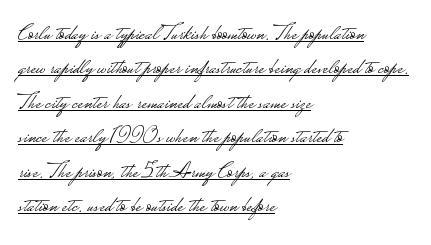
{"bold": "no", "underline": "yes", "align": "left", "line_spacing": "normal", "line_spacing_ratio": 1.5, "letter_spacing": "normal", "letter_spacing_em": 0.0, "glyph_px": 23}
